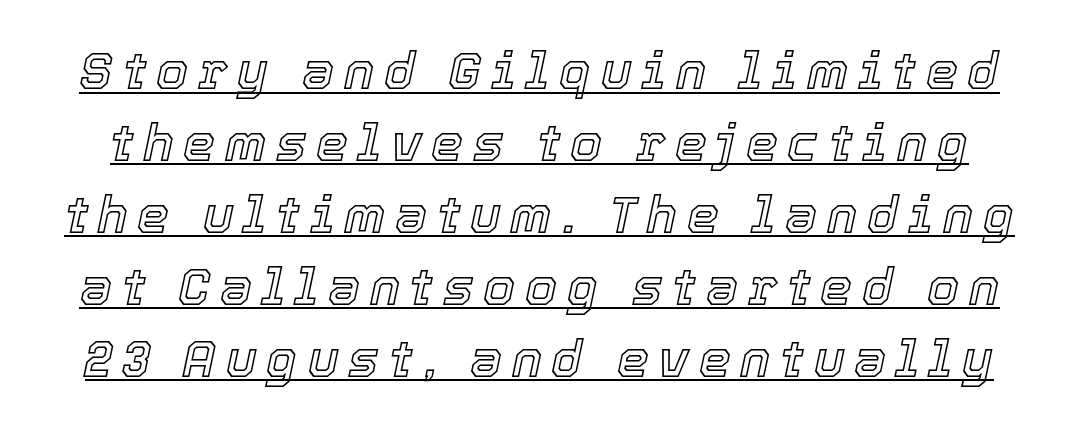
Character widths vary here, with narrow letters taking less room than wide ones. The passage shown stacks its lines at a standard gap. A continuous stroke trails under the words, as in a hyperlink. Italic: yes, the glyphs are oblique.
